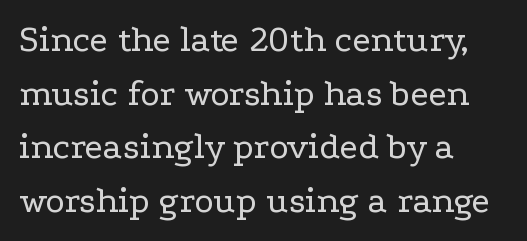
{"serif": "yes", "italic": "no", "bold": "no", "weight": "regular", "width": "wide", "stroke_contrast": "low", "x_height": "medium", "monospaced": "no", "underline": "no", "align": "left", "line_spacing": "normal", "line_spacing_ratio": 1.45, "letter_spacing": "normal", "letter_spacing_em": 0.0, "glyph_px": 37}
